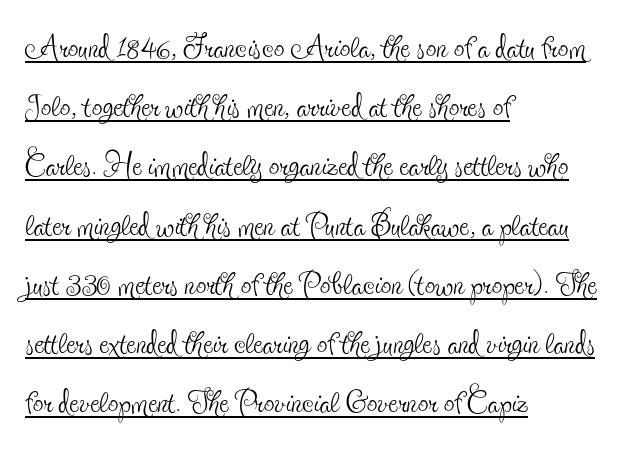
Do the characters align in a grid? No, the font is proportional. The typesetter chose a ragged-right arrangement here. This rendering features underlined lettering. The rows are spaced the way most documents space them.
